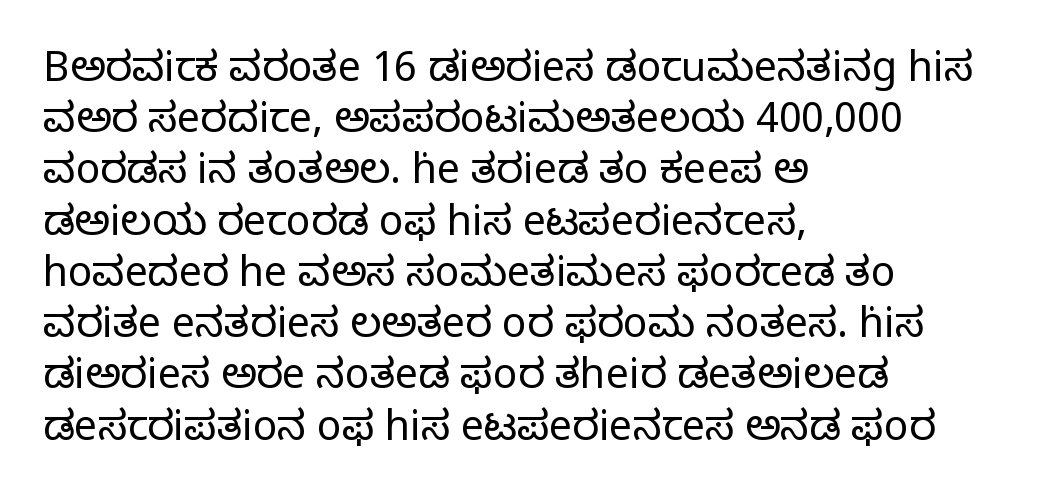
The image shows 41 px regular-weight serif type, upright; set left-aligned, normal line spacing (1.25x), normal letter spacing, not underlined; low stroke contrast and a large x-height.
